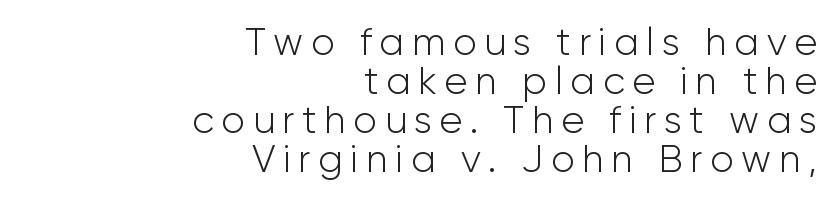
Regarding leading, the lines here are crowded together. The font is comparable to plain body text, perhaps lighter. These lines are set flush right with a ragged left edge. If you drew a line through each stem, it would be perfectly vertical. Think of a printed novel: that variable character pitch is what you see here.
